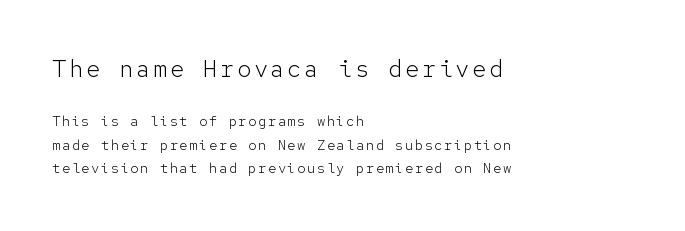
Q: Is the text bold? A: No.
Q: Is the text italic (slanted)? A: No, it is upright.
Q: Is the text underlined? A: No.
Q: How is the paragraph aligned? A: Left-aligned.
Q: Is the spacing between lines tight, normal or loose? A: Normal.
Q: Which block of text is set in a larger size, the first (top) or the second (bottom)? A: The first (top) one.
